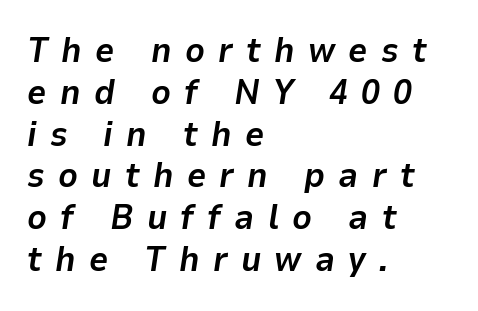
Q: Is the text bold? A: Yes.
Q: Is the text italic (slanted)? A: Yes, it leans right by about 9 degrees.
Q: Is the text underlined? A: No.
Q: How is the paragraph aligned? A: Left-aligned.
Q: Is the spacing between letters normal or unusually wide? A: Unusually wide.
Q: Width (condensed, normal, or wide)? A: Normal.
Q: Stroke contrast? A: Low.
Q: x-height? A: Medium.
Q: Monospaced? A: No.
